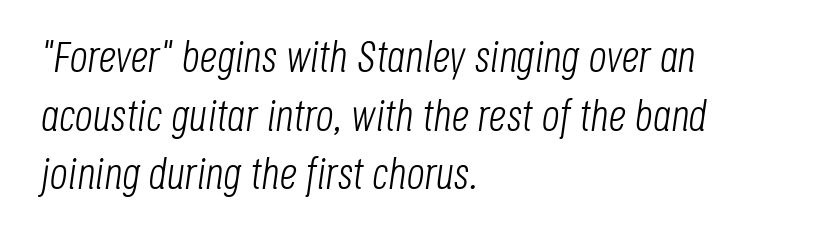
{"italic": "yes", "lean": "right", "slant_degrees": 8, "bold": "no", "weight": "light", "width": "condensed", "stroke_contrast": "low", "x_height": "large", "monospaced": "no", "underline": "no", "align": "left", "line_spacing": "normal", "line_spacing_ratio": 1.33, "letter_spacing": "normal", "letter_spacing_em": 0.0, "glyph_px": 44}
